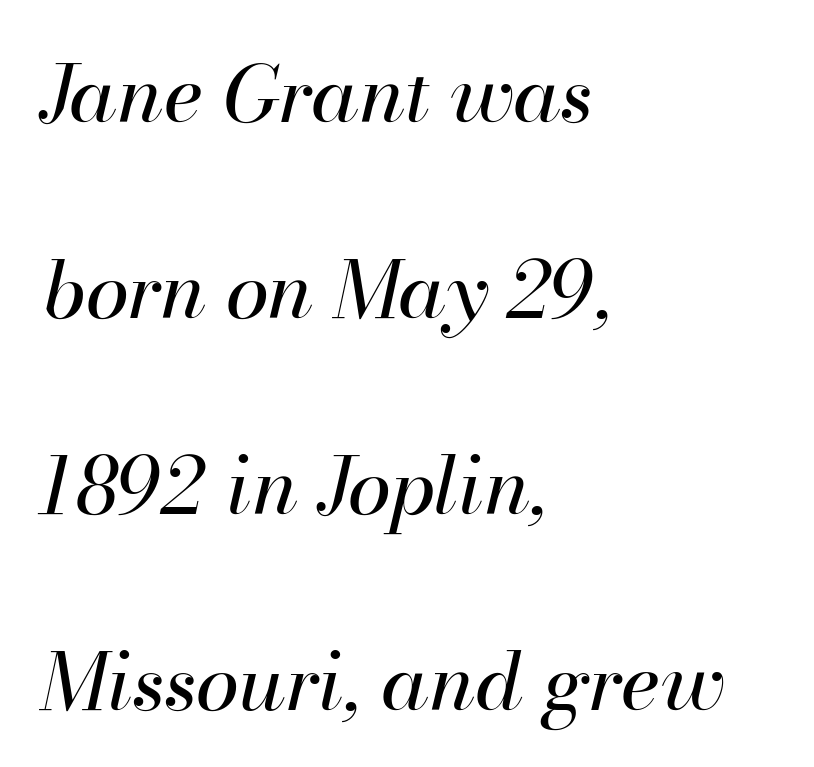
{"italic": "yes", "lean": "right", "slant_degrees": 13, "bold": "no", "weight": "regular", "width": "normal", "stroke_contrast": "high", "x_height": "small", "monospaced": "no", "underline": "no", "align": "left", "line_spacing": "loose", "line_spacing_ratio": 2.48, "letter_spacing": "normal", "letter_spacing_em": 0.0, "glyph_px": 79}
